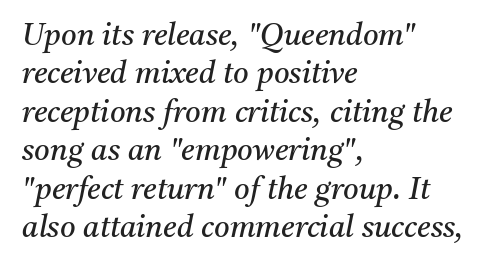
The image shows 30 px regular-weight serif type, italic (leaning right); set left-aligned, normal line spacing (1.28x), normal letter spacing, not underlined; medium stroke contrast and a medium x-height.
